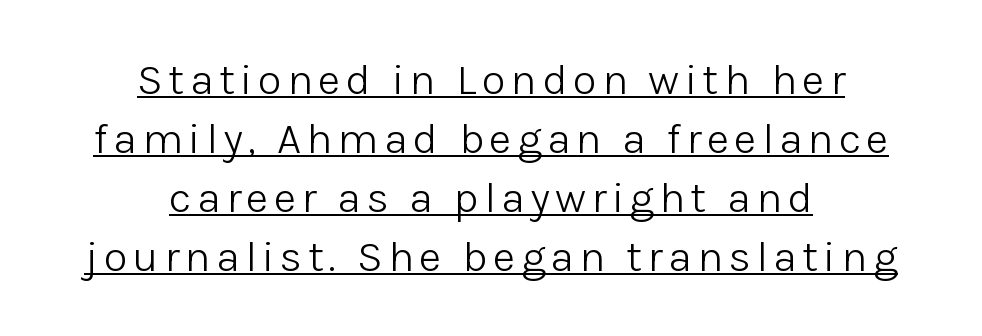
{"serif": "no", "italic": "no", "bold": "no", "weight": "light", "width": "normal", "stroke_contrast": "low", "x_height": "medium", "monospaced": "no", "underline": "yes", "align": "center", "line_spacing": "normal", "line_spacing_ratio": 1.34, "glyph_px": 44}
